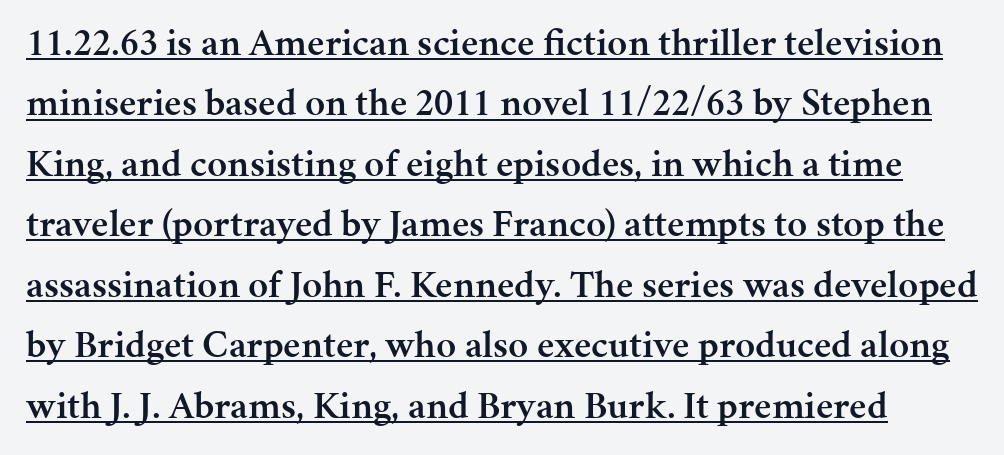
Letter spacing: default. I'd call this a serif setting — the letters wear small feet. This is the regular roman posture of the typeface. Note the varied advance widths — an 'i' is clearly narrower than an 'm'. Bold? Not quite — semibold, heavier than regular but stopping short. In terms of leading, this rendering sits right in the middle.
